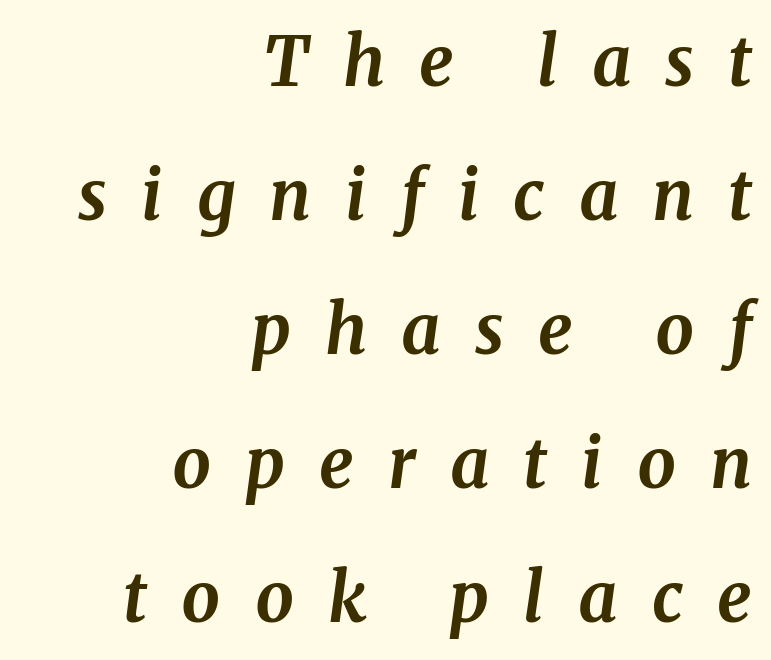
The image shows 68 px bold serif type, italic (leaning right); set right-aligned, loose line spacing (1.97x), unusually wide letter spacing (+0.5 em), not underlined; medium stroke contrast and a medium x-height.
